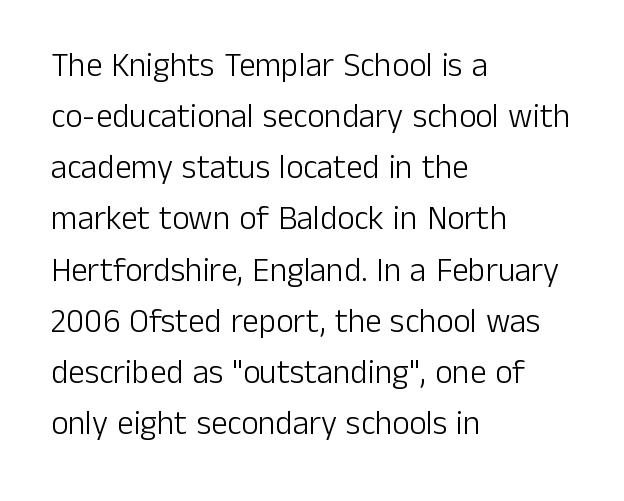
The image shows 33 px light sans-serif type, upright; set left-aligned, normal line spacing (1.55x), normal letter spacing, not underlined; low stroke contrast and a medium x-height.
